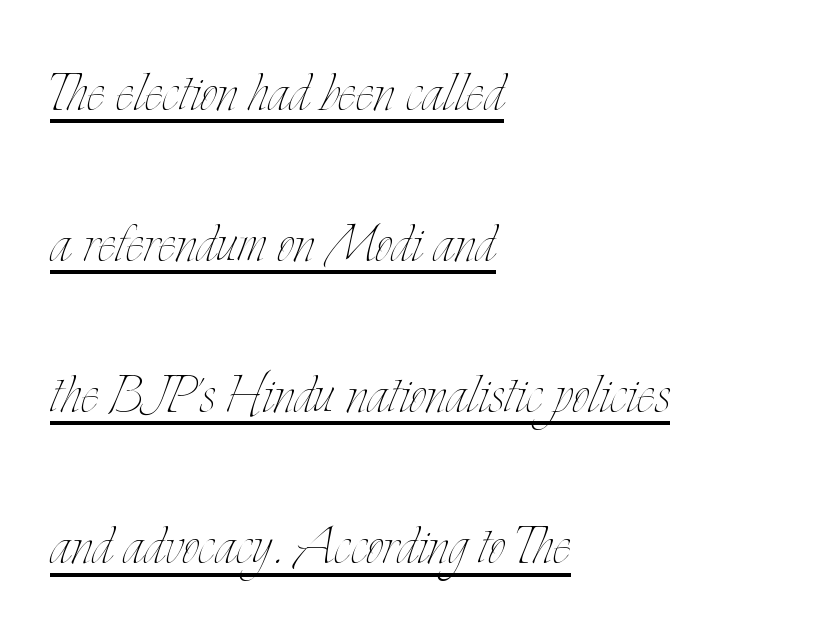
Q: Is the text bold? A: No.
Q: Is the text italic (slanted)? A: Yes.
Q: Is the text underlined? A: Yes.
Q: How is the paragraph aligned? A: Left-aligned.
Q: Is the spacing between letters normal or unusually wide? A: Normal.
Q: Is the spacing between lines tight, normal or loose? A: Loose.
Q: Width (condensed, normal, or wide)? A: Condensed.
Q: Stroke contrast? A: Low.
Q: x-height? A: Small.
Q: Monospaced? A: No.
